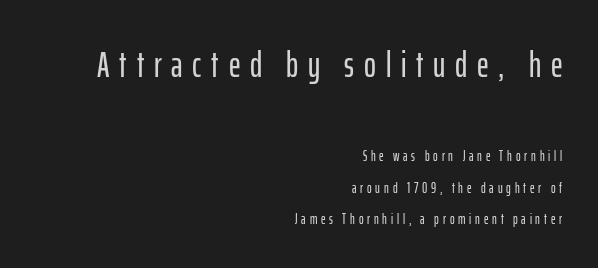
The image shows 36 px condensed sans-serif type, upright; set right-aligned, loose line spacing (2.24x), unusually wide letter spacing (+0.27 em), not underlined; the first (top) block is 2.57x larger; low stroke contrast and a medium x-height.
